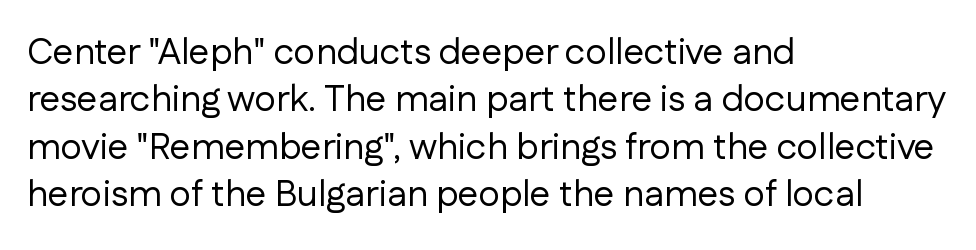
Q: Is the text bold? A: No.
Q: Is the text italic (slanted)? A: No, it is upright.
Q: Is the typeface a serif or a sans-serif typeface? A: Sans-serif.
Q: Is the text underlined? A: No.
Q: How is the paragraph aligned? A: Left-aligned.
Q: Is the spacing between letters normal or unusually wide? A: Normal.
Q: Is the spacing between lines tight, normal or loose? A: Normal.
Q: Width (condensed, normal, or wide)? A: Normal.
Q: Stroke contrast? A: Low.
Q: x-height? A: Medium.
Q: Monospaced? A: No.
